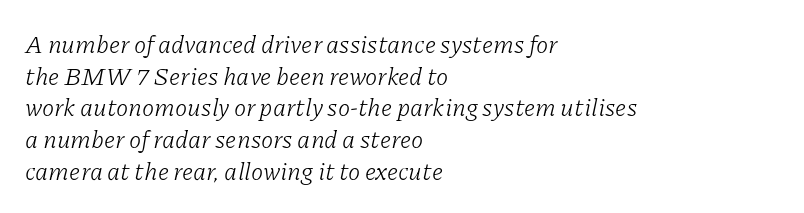
Honestly, the letter spacing is just normal — you wouldn't notice it. Notice how the stems are inclined rather than vertical — that's the hallmark of italics. Quick note: underline off. Typeset ragged right — the left edge is the straight one.
